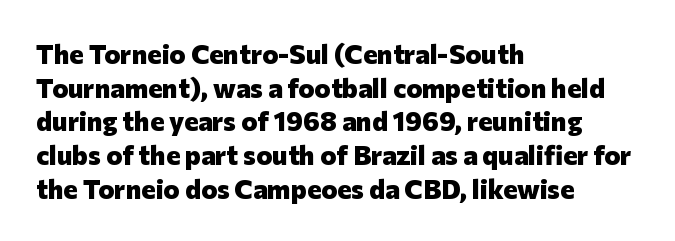
{"italic": "no", "bold": "yes", "underline": "no", "align": "left", "line_spacing": "normal", "line_spacing_ratio": 1.25, "letter_spacing": "normal", "letter_spacing_em": 0.0, "glyph_px": 27}
